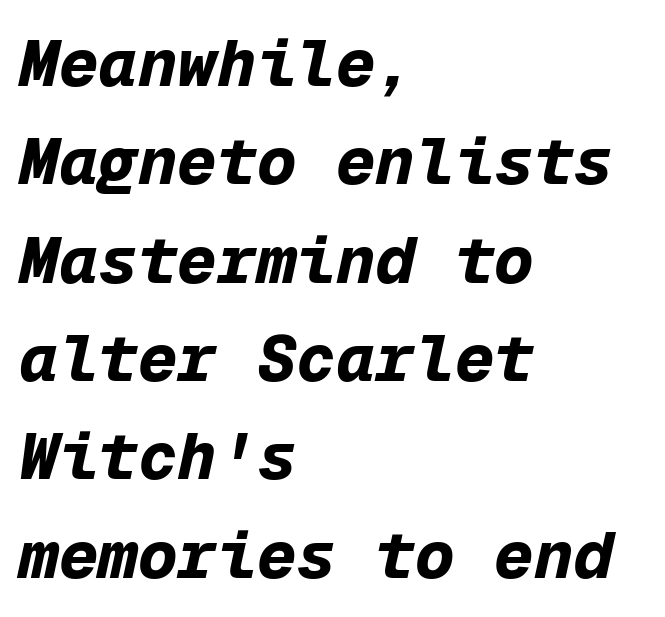
{"italic": "yes", "lean": "right", "slant_degrees": 12, "bold": "yes", "weight": "bold", "width": "normal", "stroke_contrast": "low", "x_height": "medium", "monospaced": "yes", "underline": "no", "align": "left", "line_spacing": "normal", "line_spacing_ratio": 1.49, "letter_spacing": "normal", "letter_spacing_em": 0.0, "glyph_px": 66}
